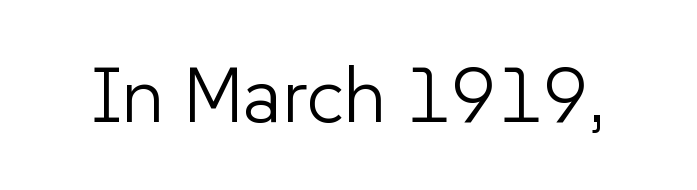
Q: Is the text bold? A: No.
Q: Is the text italic (slanted)? A: No, it is upright.
Q: Is the typeface a serif or a sans-serif typeface? A: Sans-serif.
Q: Is the text underlined? A: No.
Q: Is the spacing between letters normal or unusually wide? A: Normal.
Q: Width (condensed, normal, or wide)? A: Normal.
Q: Stroke contrast? A: Low.
Q: x-height? A: Medium.
Q: Monospaced? A: No.
